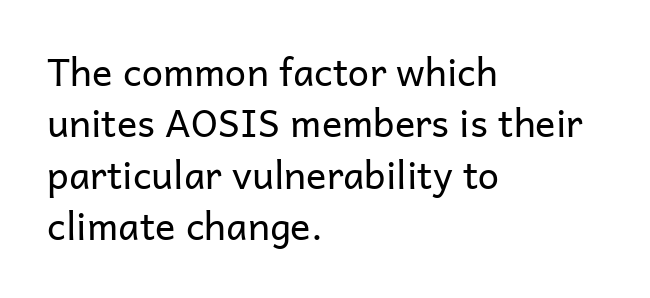
This rendering leaves character spacing at its baseline value. The compositor pushed each line to the left boundary. A sans-serif font was chosen for this passage. Unmarked baselines from the first word to the last. The strokes carry an ordinary text weight at most. Rows of type keep a routine distance in the vertical direction.
